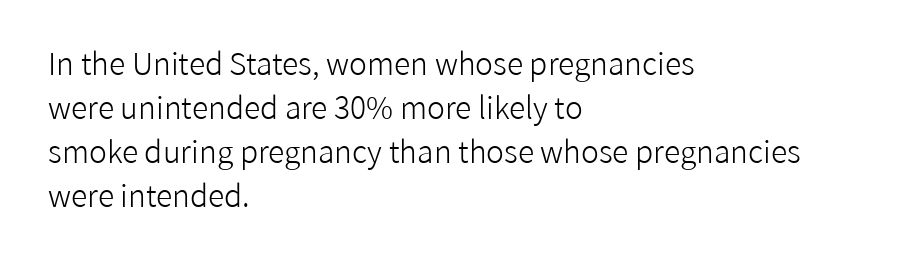
The image shows 30 px light sans-serif type, upright; set left-aligned, normal line spacing (1.47x), normal letter spacing, not underlined; low stroke contrast and a medium x-height.
